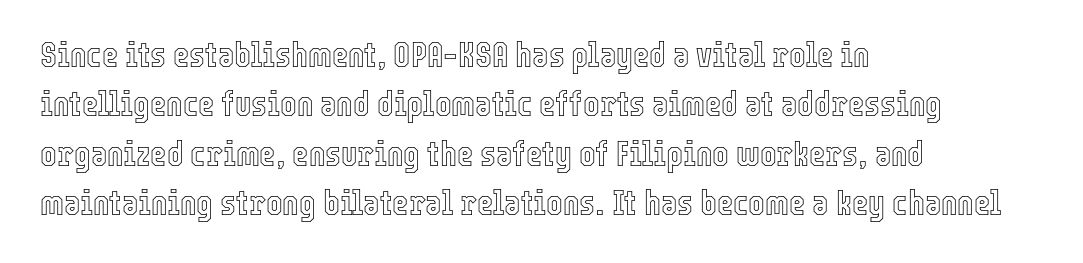
{"italic": "no", "width": "condensed", "x_height": "medium", "monospaced": "no", "underline": "no", "align": "left", "line_spacing": "normal", "line_spacing_ratio": 1.41, "letter_spacing": "normal", "letter_spacing_em": 0.0, "glyph_px": 35}
